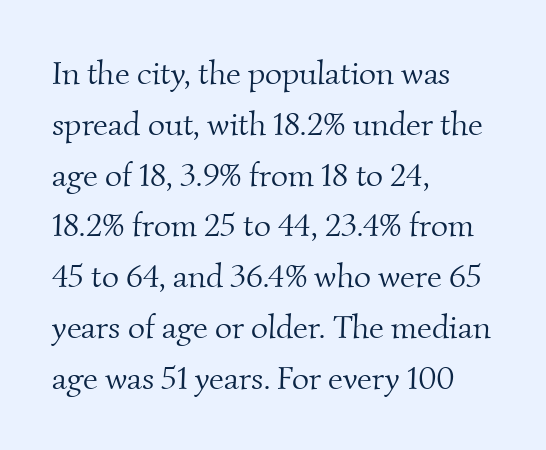
The image shows 33 px light serif type; set left-aligned, normal line spacing (1.54x), normal letter spacing, not underlined; medium stroke contrast and a small x-height.
